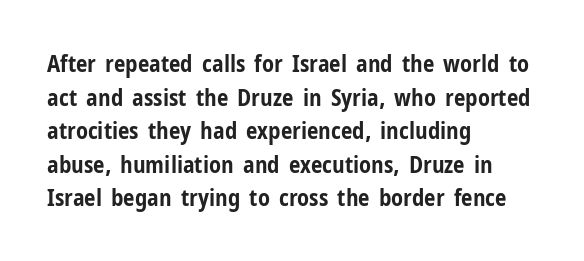
Q: Is the text bold? A: Yes.
Q: Is the text italic (slanted)? A: No, it is upright.
Q: Is the text underlined? A: No.
Q: How is the paragraph aligned? A: Left-aligned.
Q: Is the spacing between letters normal or unusually wide? A: Normal.
Q: Is the spacing between lines tight, normal or loose? A: Normal.
